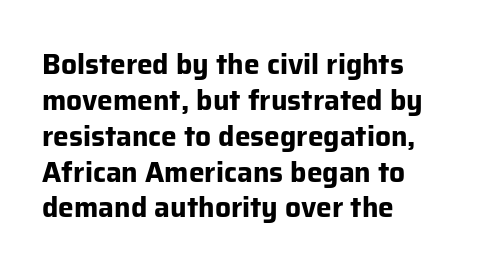
Q: Is the text bold? A: Yes.
Q: Is the text italic (slanted)? A: No, it is upright.
Q: Is the typeface a serif or a sans-serif typeface? A: Sans-serif.
Q: Is the text underlined? A: No.
Q: How is the paragraph aligned? A: Left-aligned.
Q: Is the spacing between letters normal or unusually wide? A: Normal.
Q: Is the spacing between lines tight, normal or loose? A: Normal.
Q: Width (condensed, normal, or wide)? A: Normal.
Q: Stroke contrast? A: Low.
Q: x-height? A: Medium.
Q: Monospaced? A: No.
